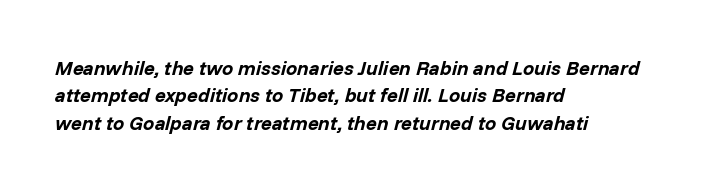
A typesetter would call this leading conventional body-copy spacing. The specimen omits any rule beneath the text block's lines. Rendered with sloped, italic letterforms. In CSS terms this would be text-align: left.
